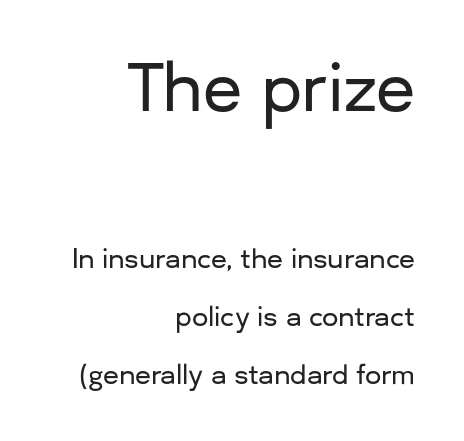
The image shows 64 px sans-serif type, upright; set right-aligned, loose line spacing (2.23x), normal letter spacing, not underlined; the first (top) block is 2.46x larger; low stroke contrast and a medium x-height.
